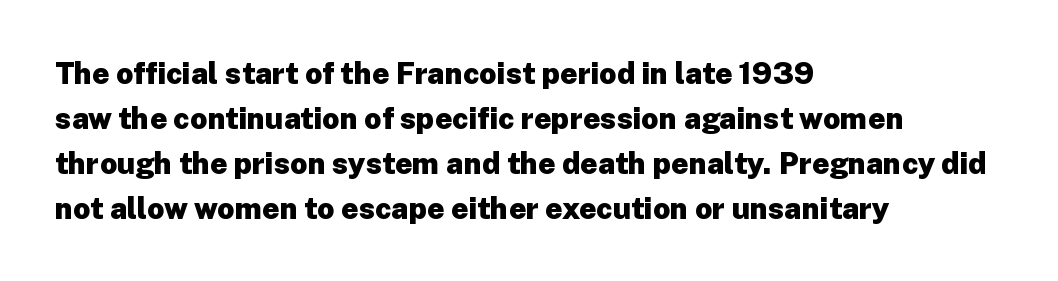
The image shows 30 px heavy sans-serif type, upright; set left-aligned, normal line spacing (1.5x), normal letter spacing, not underlined; low stroke contrast and a medium x-height.
